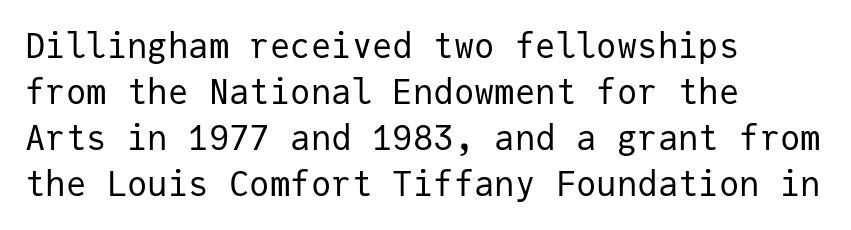
{"serif": "no", "italic": "no", "bold": "no", "weight": "regular", "width": "normal", "stroke_contrast": "low", "x_height": "medium", "monospaced": "yes", "underline": "no", "align": "left", "line_spacing": "normal", "line_spacing_ratio": 1.35, "letter_spacing": "normal", "letter_spacing_em": 0.0, "glyph_px": 34}
